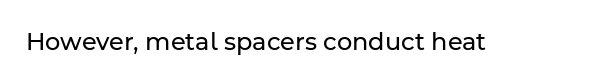
Q: Is the text bold? A: No.
Q: Is the text italic (slanted)? A: No, it is upright.
Q: Is the text underlined? A: No.
Q: Is the spacing between letters normal or unusually wide? A: Normal.
